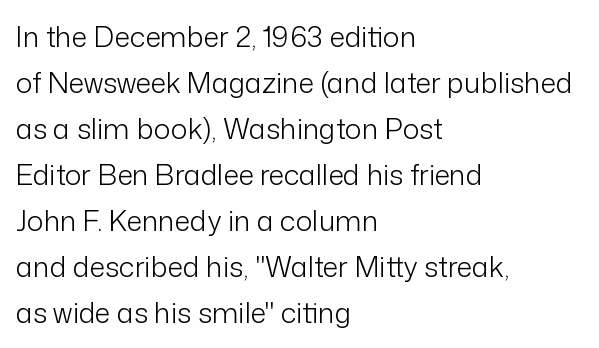
Each row of text sits above clean, open space. A typesetter would mark this as roman, not italic. Characters follow at the spacing the type designer built in. Type style note: lacks serifs. Horizontal bands of white between lines are of average thickness. This sample is left-justified, so line endings fall wherever the words run out.
